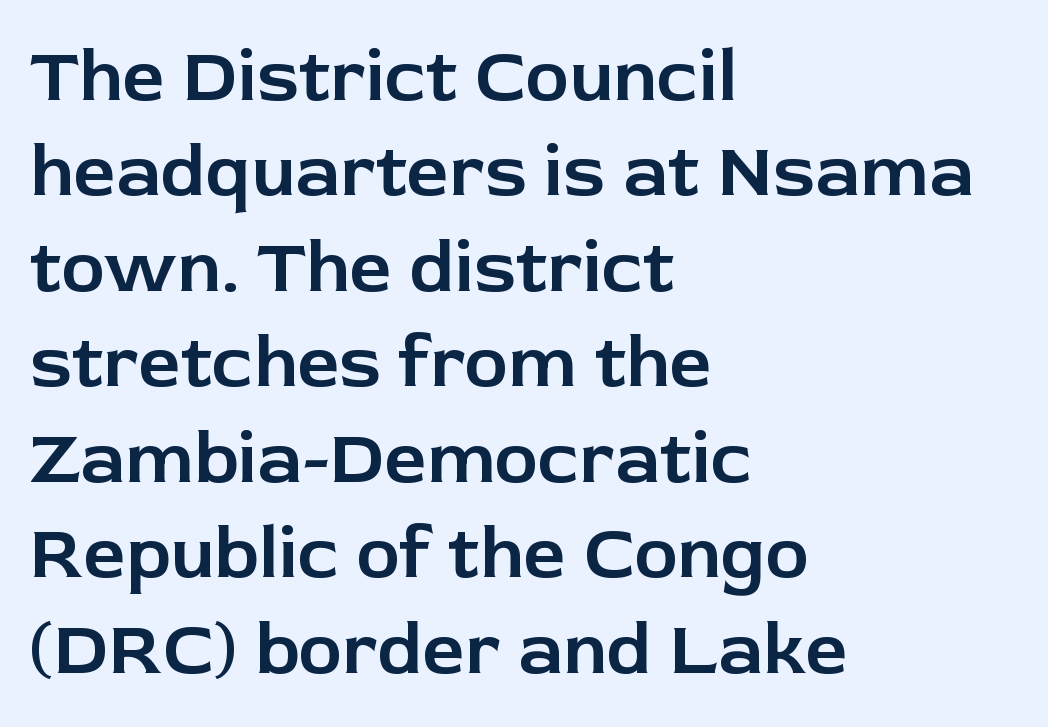
Nothing unusual about the tracking: characters are spaced as the font intends. These lines are rendered in a variable-pitch font. Unlike italic type, these characters show no tilt at all. These lines sit exactly where default settings would place them. A sans-serif font was chosen for this passage.
